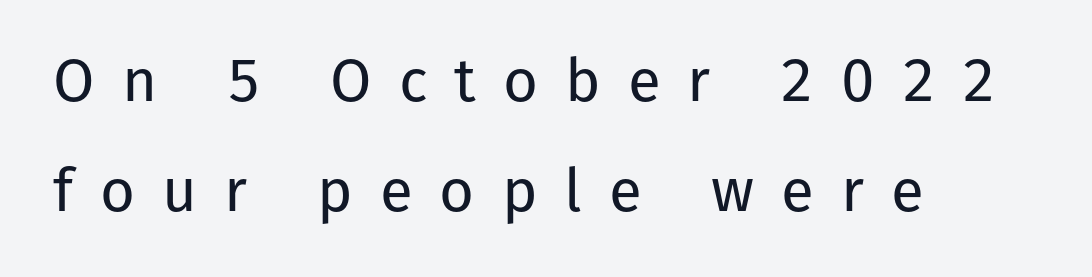
The letters advance in unequal steps, a hallmark of proportional type. Ordinary non-slanted type is in use. The font sits on the lighter half of the weight spectrum, regular included. The characters display no serif detailing; their extremities are plain. Notice how the passage keeps a crisp vertical edge on the left only. Glance below the letters and you will spot only blank space.
